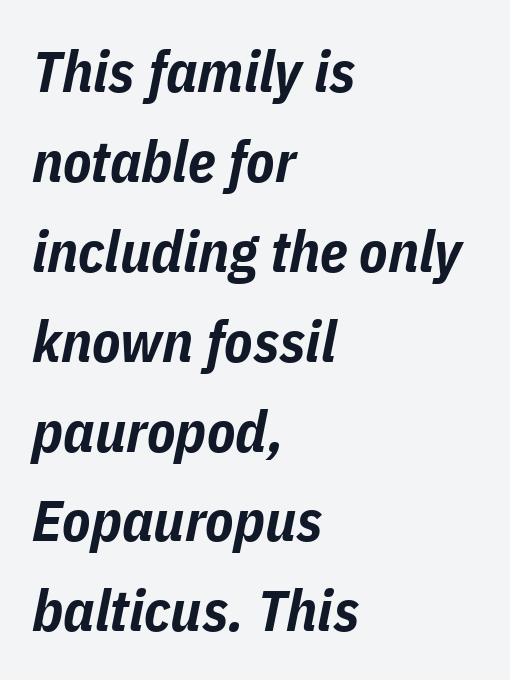
The image shows 58 px bold, condensed type, italic (leaning right); set left-aligned, normal line spacing (1.55x), normal letter spacing, not underlined; low stroke contrast and a medium x-height.
